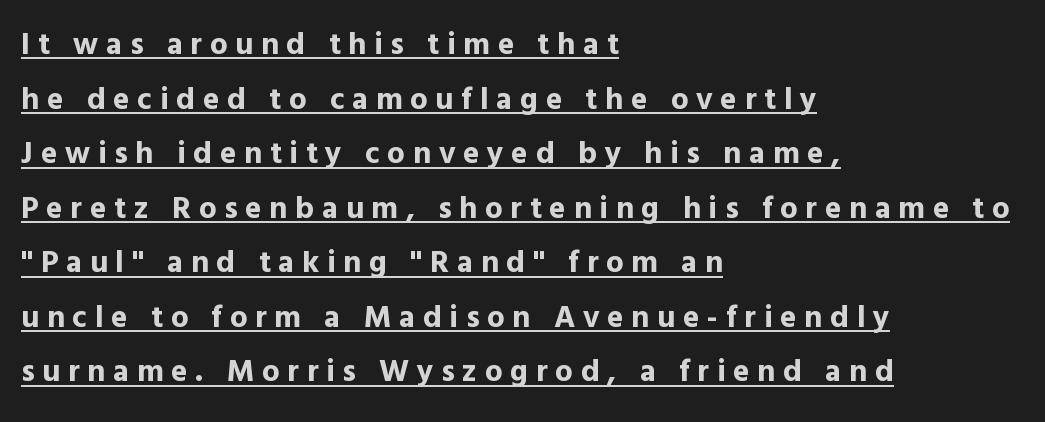
The image shows 31 px bold sans-serif type, upright; set left-aligned, line spacing 1.76x, unusually wide letter spacing (+0.25 em), underlined; a medium x-height.
